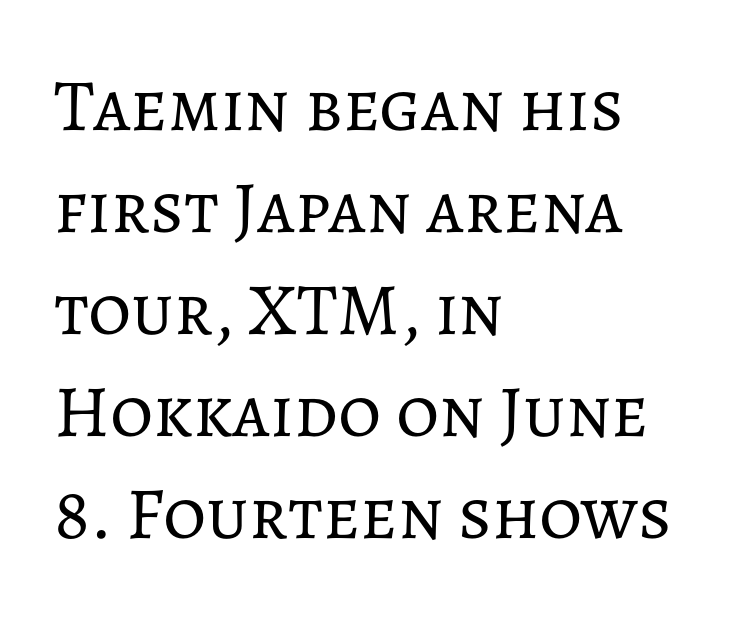
Nothing heavy about these letters — not bold at all. Compared with typical body copy, the letter spacing here is the same. These lines sit exactly where default settings would place them. The passage shown is typed in a proportional face where columns would drift. The specimen omits any rule beneath the text block's lines.
